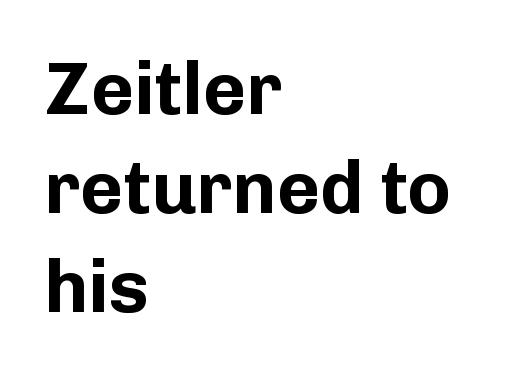
The image shows 74 px bold sans-serif type, upright; set left-aligned, normal line spacing (1.34x), normal letter spacing, not underlined; low stroke contrast and a medium x-height.
